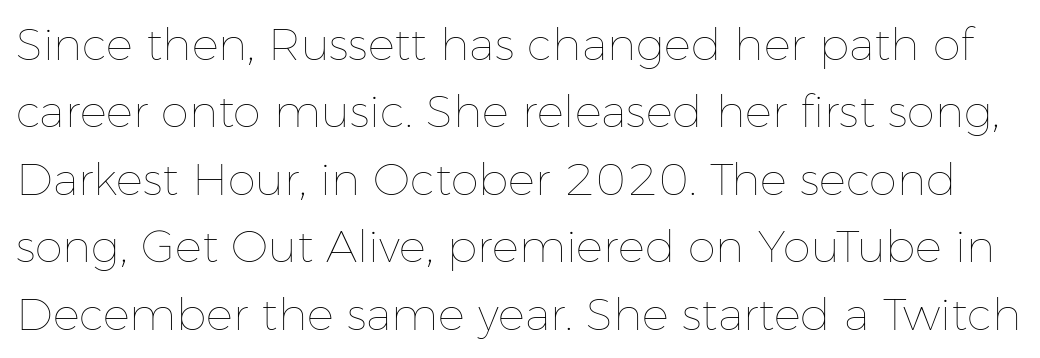
{"italic": "no", "bold": "no", "weight": "thin", "width": "normal", "stroke_contrast": "low", "x_height": "medium", "monospaced": "no", "underline": "no", "line_spacing": "normal", "line_spacing_ratio": 1.5, "letter_spacing": "normal", "letter_spacing_em": 0.0, "glyph_px": 45}
